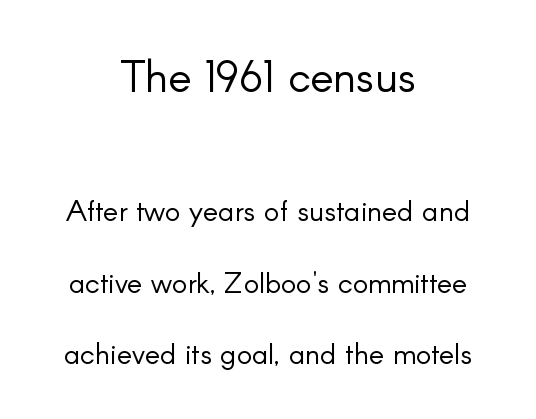
The image shows 44 px light sans-serif type, upright; set centered, loose line spacing (2.47x), normal letter spacing, not underlined; the first (top) block is 1.52x larger; low stroke contrast and a small x-height.
